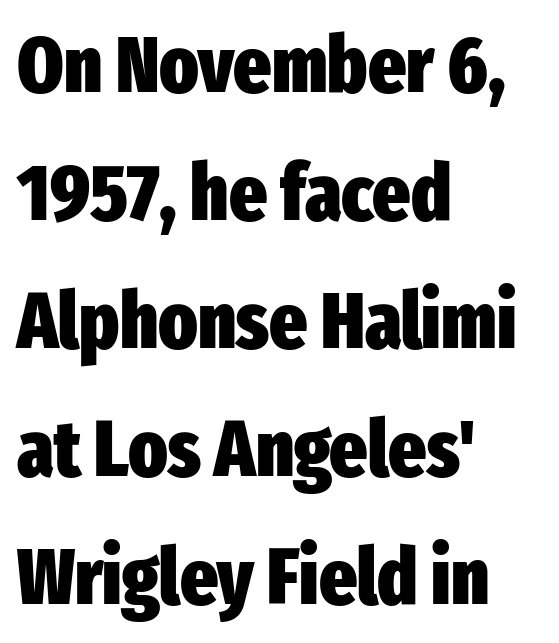
Q: Is the text bold? A: Yes.
Q: Is the text italic (slanted)? A: No, it is upright.
Q: Is the typeface a serif or a sans-serif typeface? A: Sans-serif.
Q: Is the text underlined? A: No.
Q: How is the paragraph aligned? A: Left-aligned.
Q: Is the spacing between letters normal or unusually wide? A: Normal.
Q: Is the spacing between lines tight, normal or loose? A: Normal.
Q: Width (condensed, normal, or wide)? A: Condensed.
Q: Stroke contrast? A: Low.
Q: x-height? A: Medium.
Q: Monospaced? A: No.
